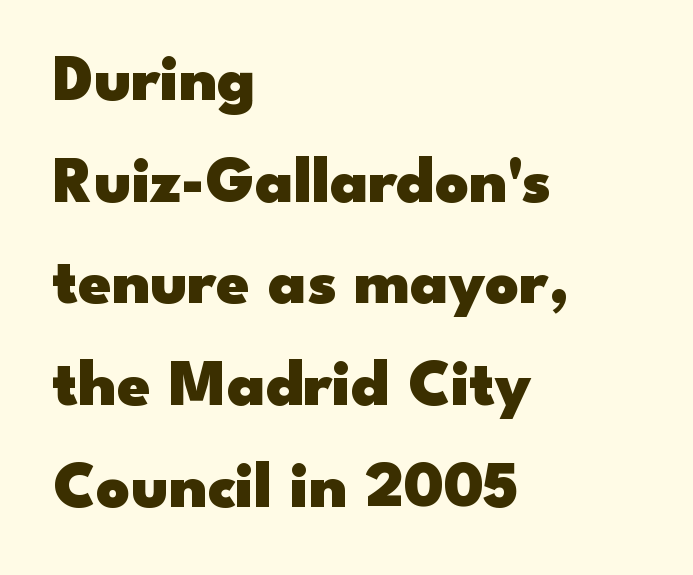
The image shows 66 px heavy, wide sans-serif type, upright; set left-aligned, normal line spacing (1.54x), normal letter spacing, not underlined; low stroke contrast and a small x-height.
